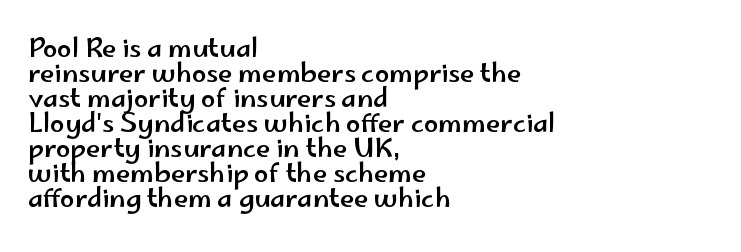
Visually the block forms a straight wall on the left and a jagged coastline on the right. Between one letter and the next there's only the usual sliver of space. Decoration check: the copy has no underline. You could barely slide anything between these rows.
